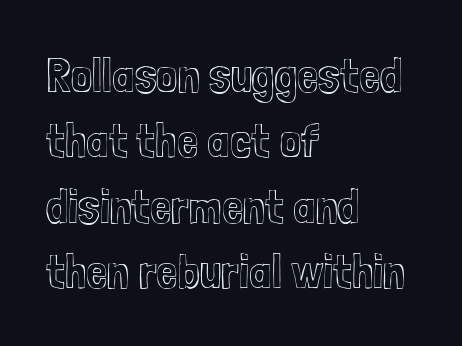
{"italic": "no", "width": "condensed", "x_height": "medium", "monospaced": "no", "underline": "no", "align": "left", "line_spacing": "normal", "line_spacing_ratio": 1.36, "letter_spacing": "normal", "letter_spacing_em": 0.0, "glyph_px": 48}
